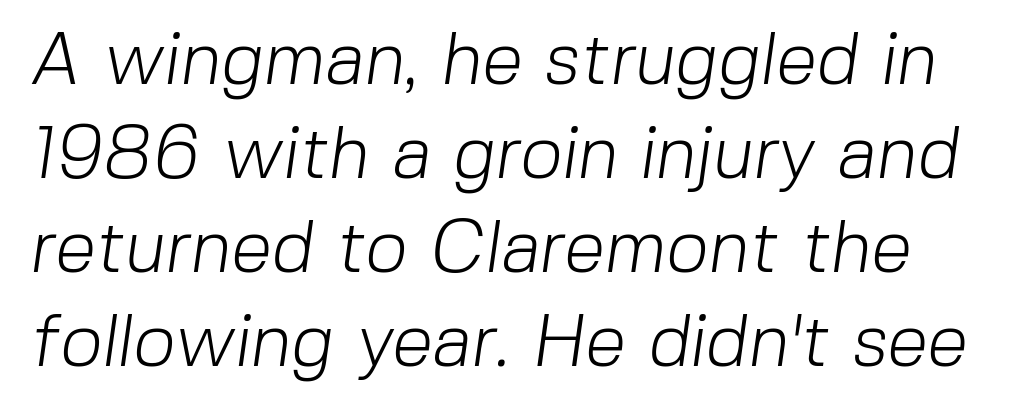
Q: Is the text bold? A: No.
Q: Is the typeface a serif or a sans-serif typeface? A: Sans-serif.
Q: Is the text underlined? A: No.
Q: Is the spacing between letters normal or unusually wide? A: Normal.
Q: Is the spacing between lines tight, normal or loose? A: Normal.
Q: Width (condensed, normal, or wide)? A: Normal.
Q: Stroke contrast? A: Low.
Q: x-height? A: Medium.
Q: Monospaced? A: No.
